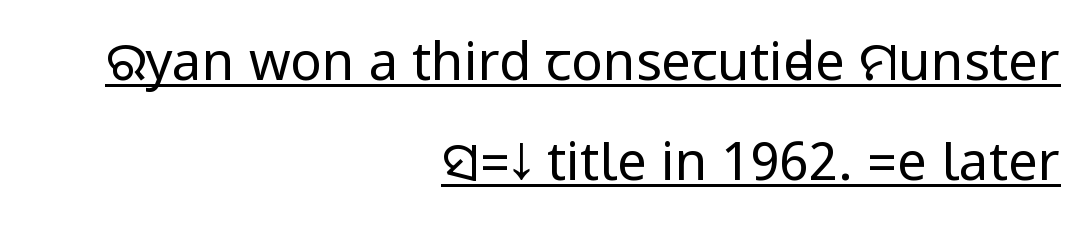
Q: Is the text bold? A: No.
Q: Is the text italic (slanted)? A: No, it is upright.
Q: Is the typeface a serif or a sans-serif typeface? A: Sans-serif.
Q: Is the text underlined? A: Yes.
Q: How is the paragraph aligned? A: Right-aligned.
Q: Is the spacing between letters normal or unusually wide? A: Normal.
Q: Width (condensed, normal, or wide)? A: Condensed.
Q: Stroke contrast? A: Low.
